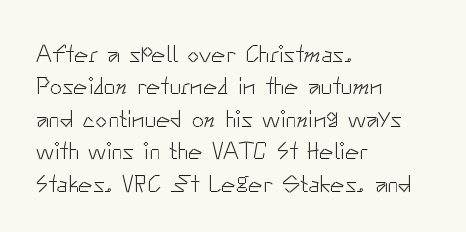
Q: Is the text bold? A: No.
Q: Is the text italic (slanted)? A: No, it is upright.
Q: Is the text underlined? A: No.
Q: How is the paragraph aligned? A: Left-aligned.
Q: Is the spacing between letters normal or unusually wide? A: Normal.
Q: Is the spacing between lines tight, normal or loose? A: Normal.
